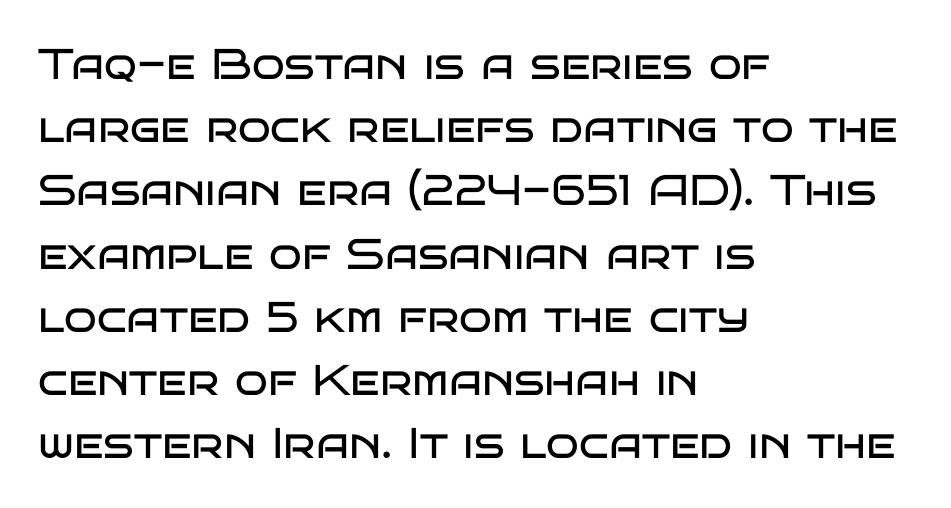
The image shows 43 px regular-weight, wide sans-serif type, upright; set left-aligned, normal line spacing (1.47x), normal letter spacing, not underlined; low stroke contrast and a large x-height.
